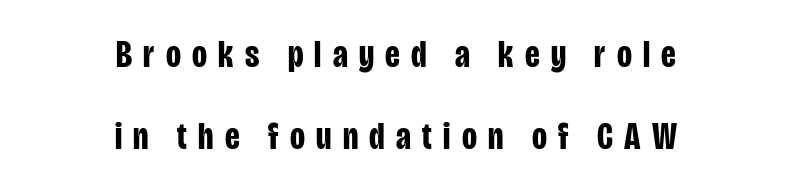
The image shows 39 px bold, condensed sans-serif type, upright; set centered, loose line spacing (2.11x), unusually wide letter spacing (+0.29 em), not underlined; low stroke contrast and a large x-height.
